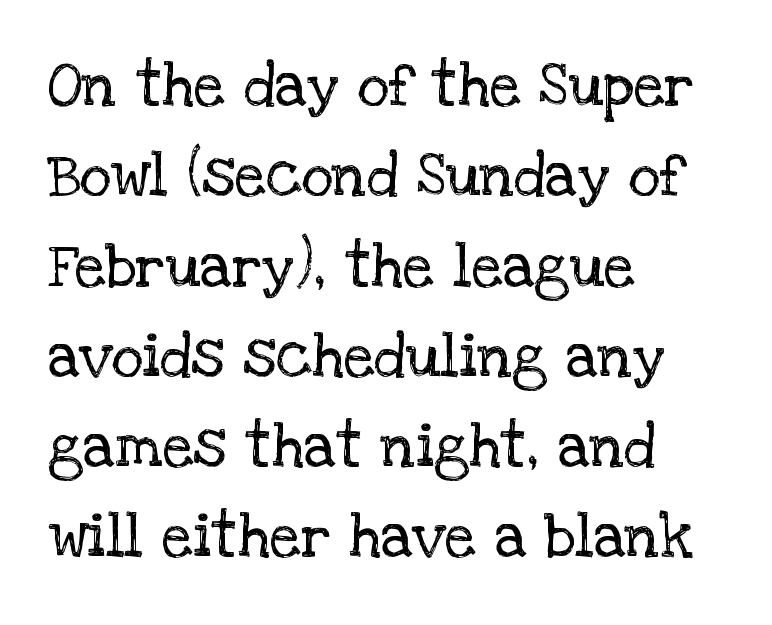
Q: Is the text bold? A: No.
Q: Is the text italic (slanted)? A: No, it is upright.
Q: Is the typeface a serif or a sans-serif typeface? A: Serif.
Q: Is the text underlined? A: No.
Q: How is the paragraph aligned? A: Left-aligned.
Q: Is the spacing between letters normal or unusually wide? A: Normal.
Q: Is the spacing between lines tight, normal or loose? A: Normal.
Q: Width (condensed, normal, or wide)? A: Normal.
Q: Stroke contrast? A: Low.
Q: x-height? A: Large.
Q: Monospaced? A: No.
